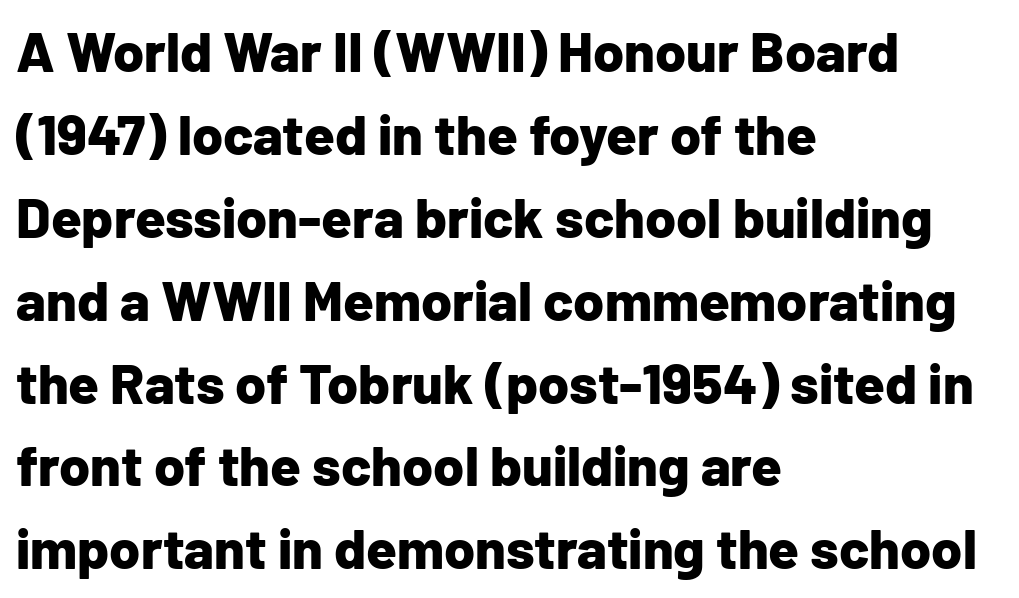
The image shows 56 px bold sans-serif type, upright; set left-aligned, normal line spacing (1.48x), normal letter spacing, not underlined; low stroke contrast and a medium x-height.
